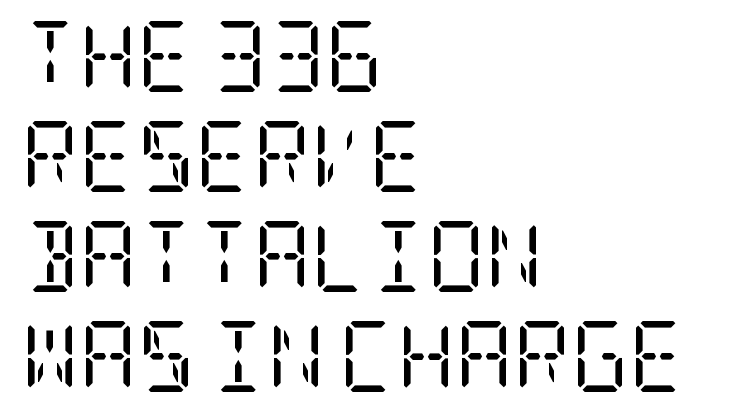
Horizontal bands of white between lines are of average thickness. Bold? No — there's no thickening of the strokes. You can tell from the footed stems that serif type was used. The space beneath each line is pristine and unruled. This sample uses plain, unmodified letter spacing. Do the letters lean? They stand straight.
